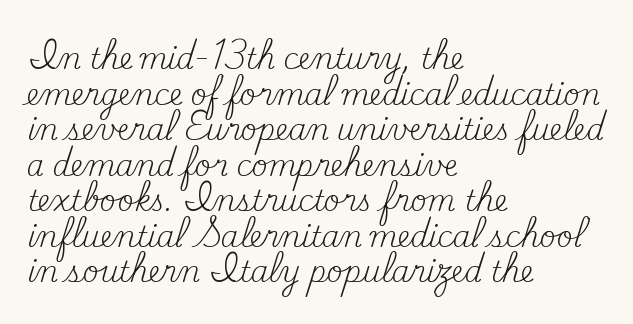
The image shows 28 px regular-weight serif type; set left-aligned, normal line spacing (1.27x), normal letter spacing, not underlined; medium stroke contrast and a small x-height.
